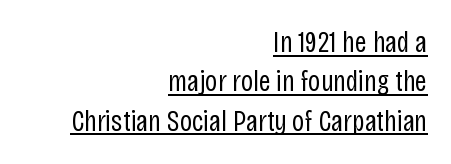
{"serif": "no", "italic": "no", "bold": "no", "weight": "regular", "width": "condensed", "stroke_contrast": "low", "x_height": "large", "monospaced": "no", "underline": "yes", "align": "right", "line_spacing": "normal", "line_spacing_ratio": 1.31, "letter_spacing": "normal", "letter_spacing_em": 0.0, "glyph_px": 30}
